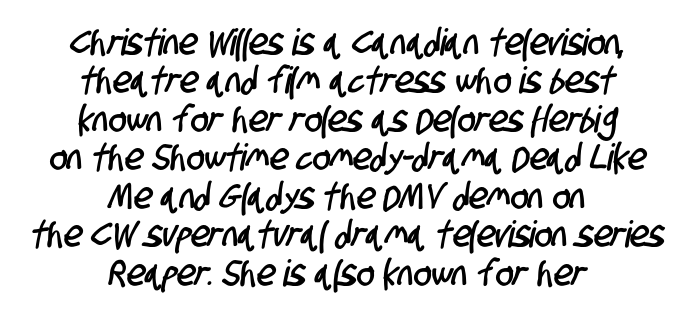
Q: Is the typeface a serif or a sans-serif typeface? A: Sans-serif.
Q: Is the text underlined? A: No.
Q: How is the paragraph aligned? A: Centered.
Q: Is the spacing between letters normal or unusually wide? A: Normal.
Q: Is the spacing between lines tight, normal or loose? A: Tight.
Q: Width (condensed, normal, or wide)? A: Condensed.
Q: Stroke contrast? A: Low.
Q: x-height? A: Large.
Q: Monospaced? A: No.
